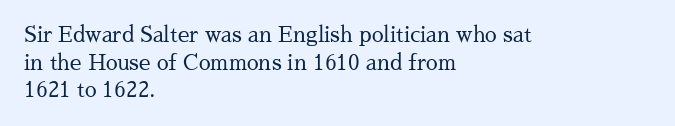
Q: Is the text bold? A: No.
Q: Is the text italic (slanted)? A: No, it is upright.
Q: Is the text underlined? A: No.
Q: How is the paragraph aligned? A: Left-aligned.
Q: Is the spacing between letters normal or unusually wide? A: Normal.
Q: Is the spacing between lines tight, normal or loose? A: Normal.
